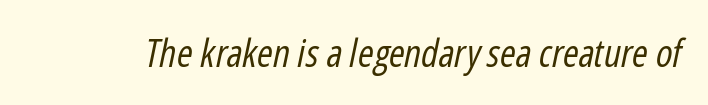
{"italic": "yes", "lean": "right", "slant_degrees": 12, "bold": "no", "weight": "regular", "width": "condensed", "stroke_contrast": "low", "x_height": "medium", "monospaced": "no", "underline": "no", "letter_spacing": "normal", "letter_spacing_em": 0.0, "glyph_px": 38}
